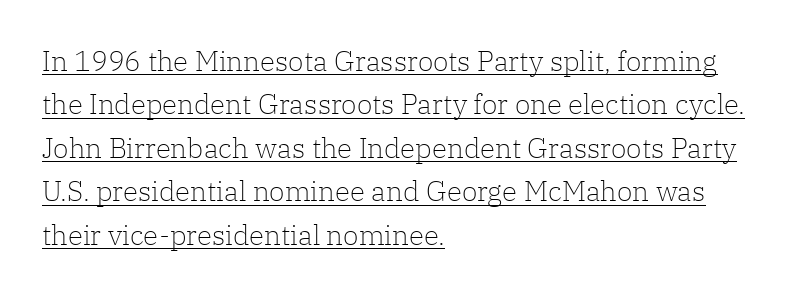
Every stem runs plumb, perpendicular to the baseline. These lines are composed in type with serifs. Look at the tracking — it's just the regular setting, nothing added. The typesetter has applied underlining to the passage shown. Compared with typical paragraphs, the rows here are spaced about the same. The font sits on the lighter half of the weight spectrum, regular included.
